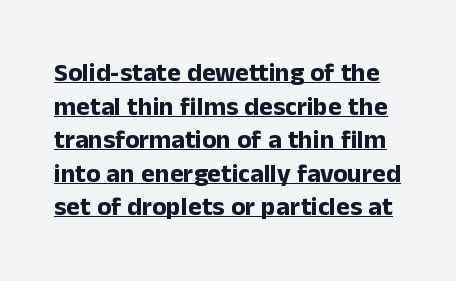
Q: Is the text bold? A: Yes.
Q: Is the text italic (slanted)? A: No, it is upright.
Q: Is the text underlined? A: Yes.
Q: Is the spacing between letters normal or unusually wide? A: Normal.
Q: Is the spacing between lines tight, normal or loose? A: Normal.
